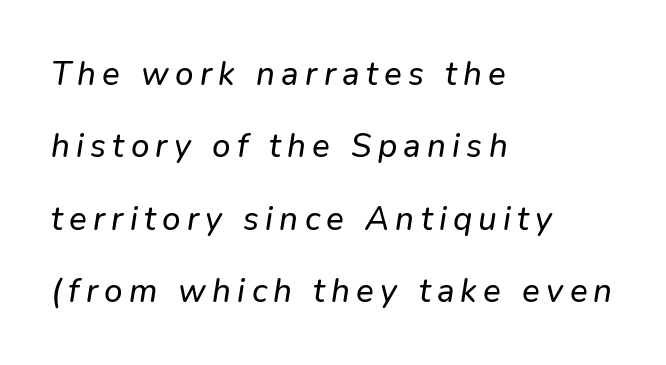
Q: Is the text italic (slanted)? A: Yes, it leans right by about 9 degrees.
Q: Is the text underlined? A: No.
Q: How is the paragraph aligned? A: Left-aligned.
Q: Is the spacing between lines tight, normal or loose? A: Loose.
Q: Width (condensed, normal, or wide)? A: Normal.
Q: Stroke contrast? A: Low.
Q: x-height? A: Medium.
Q: Monospaced? A: No.
